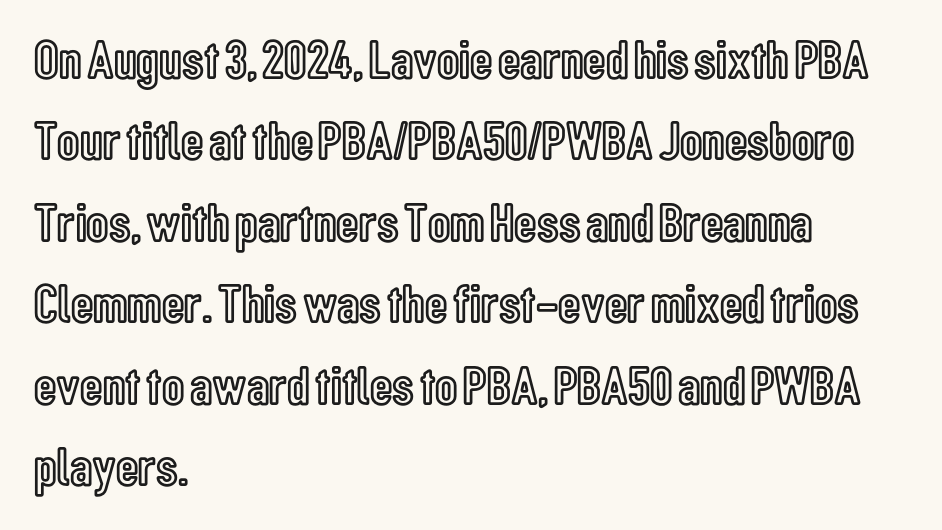
You can tell it's not italic because the verticals are truly vertical. Do the characters align in a grid? No, the font is proportional. Students, observe: this is what conventionally led text looks like. Default kerning and tracking; the words read as compact shapes. Underline: absent. The lines are quadded left.
